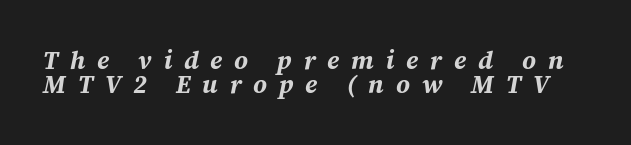
{"italic": "yes", "lean": "right", "slant_degrees": 12, "bold": "yes", "underline": "no", "line_spacing": "tight", "line_spacing_ratio": 0.97, "letter_spacing": "wide", "letter_spacing_em": 0.47, "glyph_px": 25}
